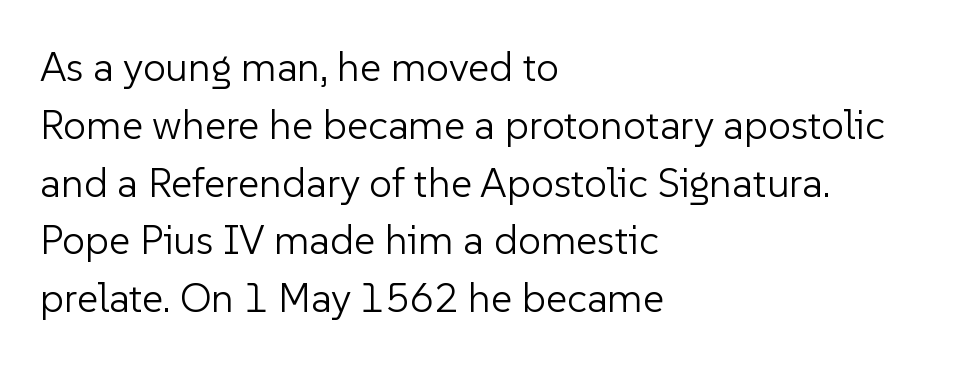
Q: Is the text bold? A: No.
Q: Is the text italic (slanted)? A: No, it is upright.
Q: Is the typeface a serif or a sans-serif typeface? A: Sans-serif.
Q: Is the text underlined? A: No.
Q: How is the paragraph aligned? A: Left-aligned.
Q: Is the spacing between letters normal or unusually wide? A: Normal.
Q: Is the spacing between lines tight, normal or loose? A: Normal.
Q: Width (condensed, normal, or wide)? A: Normal.
Q: Stroke contrast? A: Low.
Q: x-height? A: Medium.
Q: Monospaced? A: No.
